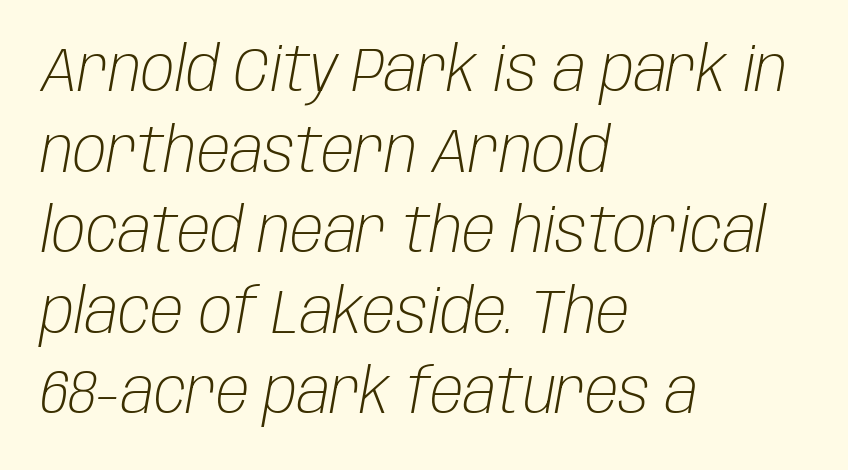
{"italic": "yes", "lean": "right", "slant_degrees": 10, "bold": "no", "weight": "light", "width": "condensed", "stroke_contrast": "low", "x_height": "large", "monospaced": "no", "underline": "no", "align": "left", "line_spacing": "normal", "line_spacing_ratio": 1.3, "letter_spacing": "normal", "letter_spacing_em": 0.0, "glyph_px": 62}
